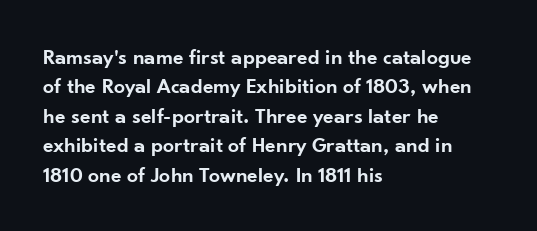
Notice how the passage keeps a crisp vertical edge on the left only. It's the straight-up-and-down kind of type. The zone under the glyphs is completely vacant. This is moderately heavy type, rendered in semibold. Compared with typical paragraphs, the rows here are spaced about the same.
